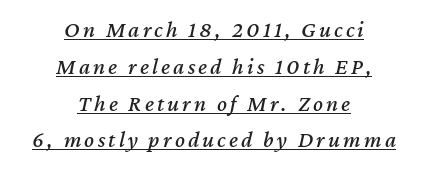
Q: Is the text italic (slanted)? A: Yes, it leans right by about 12 degrees.
Q: Is the text underlined? A: Yes.
Q: How is the paragraph aligned? A: Centered.
Q: Is the spacing between lines tight, normal or loose? A: Normal.
